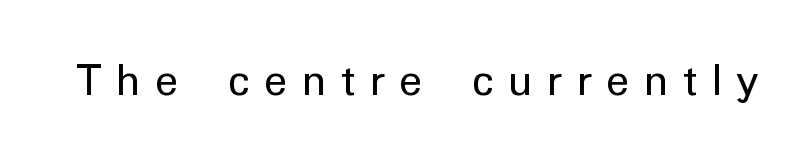
{"serif": "no", "italic": "no", "bold": "no", "weight": "regular", "width": "normal", "stroke_contrast": "low", "x_height": "medium", "monospaced": "no", "underline": "no", "letter_spacing": "wide", "letter_spacing_em": 0.33, "glyph_px": 42}
